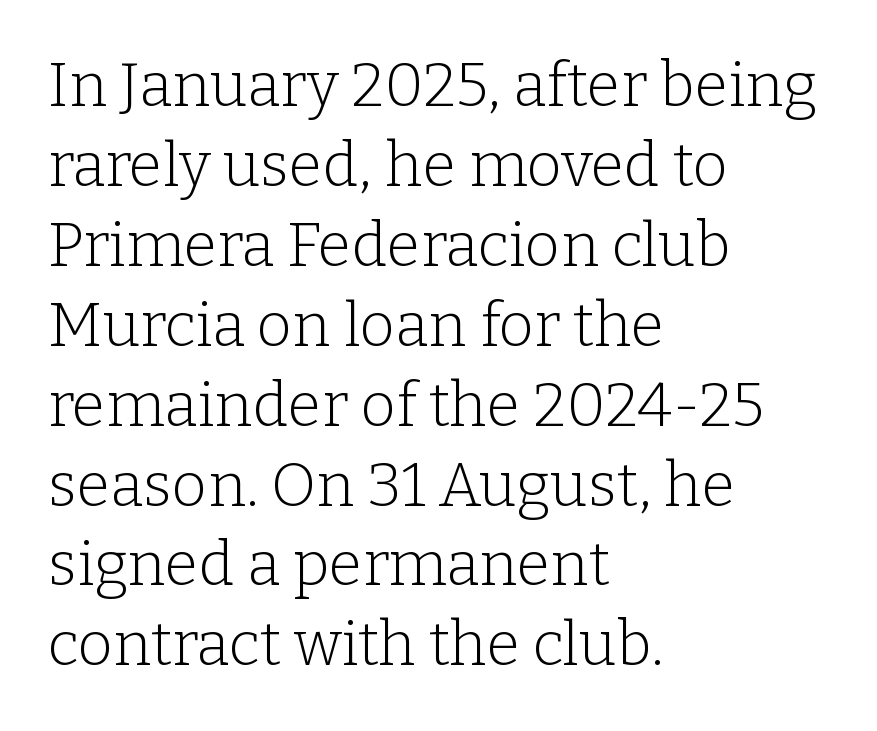
The image shows 61 px light serif type, upright; set left-aligned, normal line spacing (1.31x), normal letter spacing, not underlined; low stroke contrast and a medium x-height.
